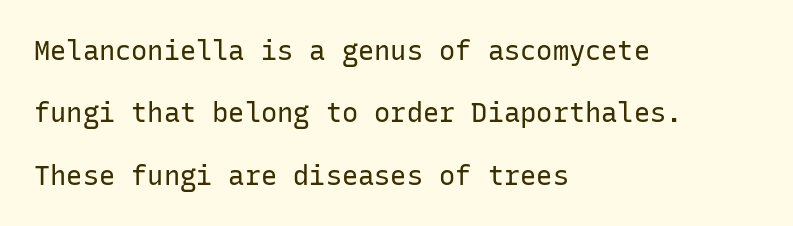
{"italic": "no", "bold": "no", "underline": "no", "align": "left", "line_spacing": "loose", "line_spacing_ratio": 2.31, "letter_spacing": "normal", "letter_spacing_em": 0.0, "glyph_px": 27}
